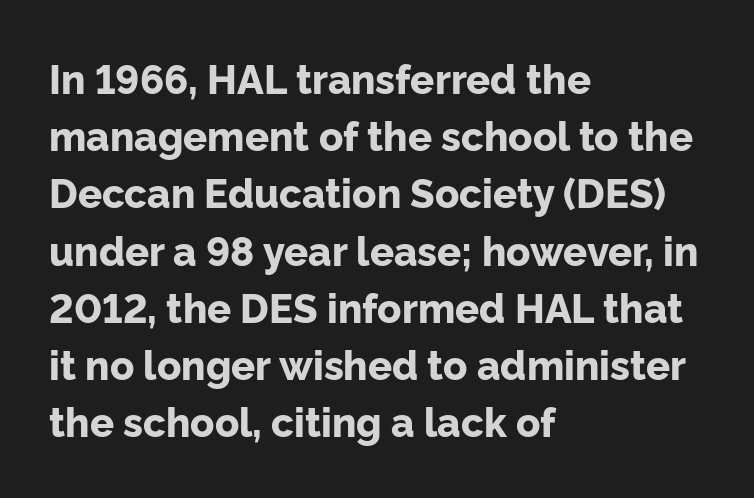
{"serif": "no", "italic": "no", "bold": "yes", "weight": "bold", "width": "normal", "stroke_contrast": "low", "x_height": "medium", "monospaced": "no", "underline": "no", "align": "left", "line_spacing": "normal", "line_spacing_ratio": 1.43, "letter_spacing": "normal", "letter_spacing_em": 0.0, "glyph_px": 40}
